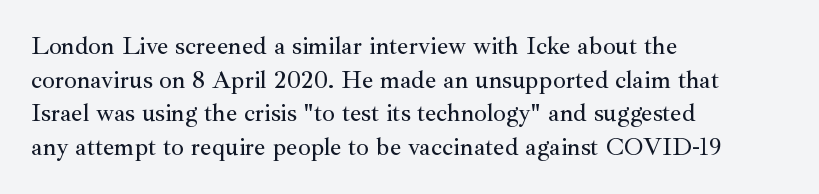
The image shows 25 px text type, upright; set left-aligned, normal line spacing (1.35x), normal letter spacing, not underlined.
